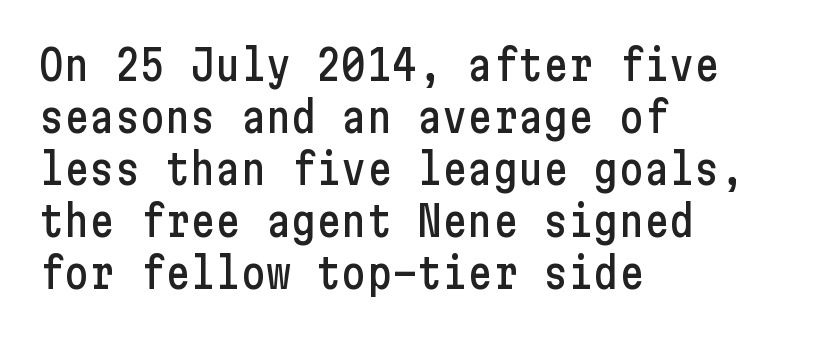
Notice how the stems are strictly vertical — no italics here. Serif or sans? Sans — the stroke terminals are bare. Tracking value appears to be zero — textbook default spacing. Decoration check: the copy has no underline.
